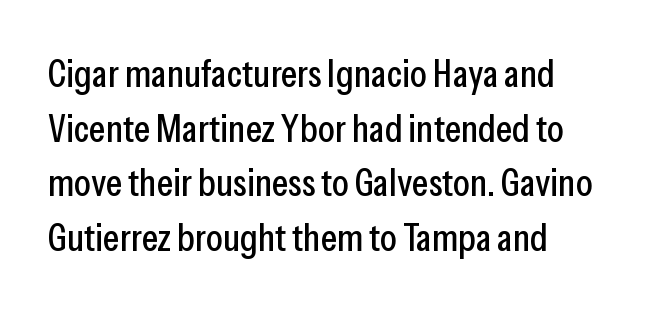
Q: Is the text italic (slanted)? A: No, it is upright.
Q: Is the typeface a serif or a sans-serif typeface? A: Sans-serif.
Q: Is the text underlined? A: No.
Q: Is the spacing between letters normal or unusually wide? A: Normal.
Q: Is the spacing between lines tight, normal or loose? A: Normal.
Q: Width (condensed, normal, or wide)? A: Condensed.
Q: Stroke contrast? A: Low.
Q: x-height? A: Medium.
Q: Monospaced? A: No.
